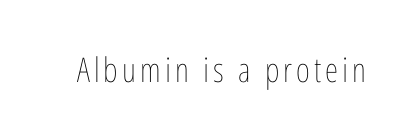
{"italic": "no", "bold": "no", "weight": "thin", "width": "condensed", "stroke_contrast": "low", "x_height": "medium", "monospaced": "no", "underline": "no", "glyph_px": 34}
